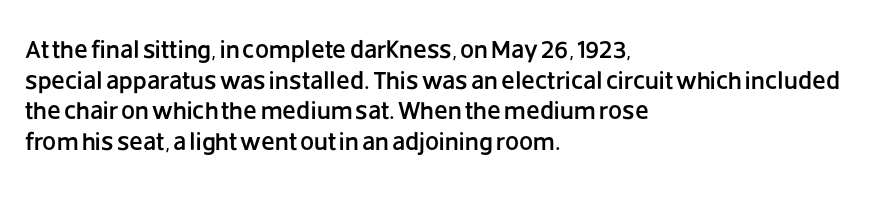
{"italic": "no", "underline": "no", "align": "left", "line_spacing_ratio": 1.23, "letter_spacing": "normal", "letter_spacing_em": 0.0, "glyph_px": 25}
